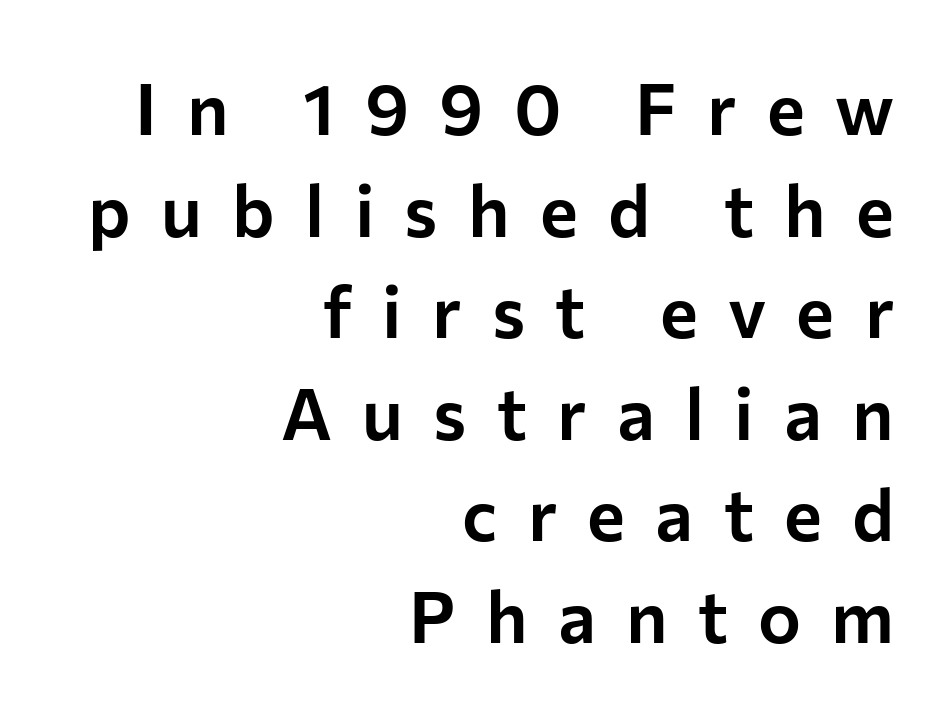
Each letter keeps its own natural width here, so spacing adapts to shape. Lines of text with bare space underneath. A sans-serif font was chosen for this passage. These lines were composed using upright roman letters.
